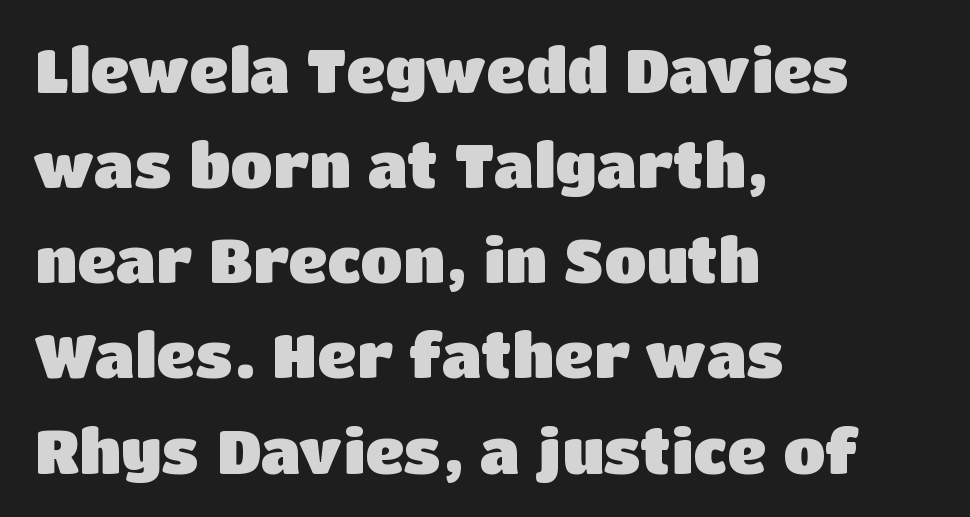
The image shows 61 px heavy sans-serif type, upright; set left-aligned, normal line spacing (1.56x), normal letter spacing, not underlined; low stroke contrast and a large x-height.
